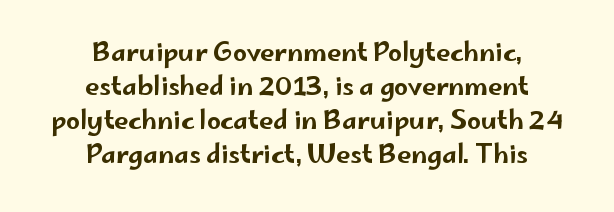
The text block is weighted toward neither margin, spreading evenly from the middle. This sample uses plain, unmodified letter spacing. Check the space under the baseline: it is left empty. This is the regular roman posture of the typeface. Vertically, the passage feels balanced, rows spaced as you'd expect.
